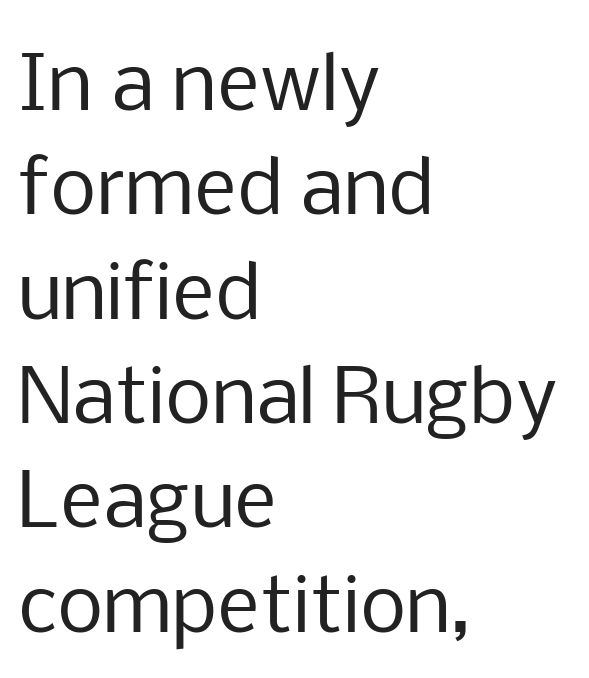
{"serif": "no", "italic": "no", "bold": "no", "weight": "regular", "width": "normal", "stroke_contrast": "low", "x_height": "medium", "monospaced": "no", "underline": "no", "align": "left", "line_spacing": "normal", "line_spacing_ratio": 1.41, "letter_spacing": "normal", "letter_spacing_em": 0.0, "glyph_px": 74}
